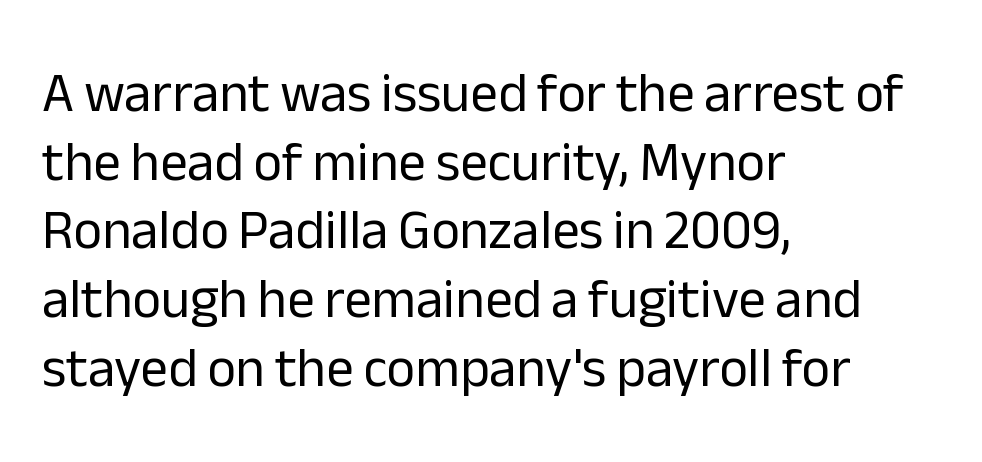
Q: Is the text bold? A: No.
Q: Is the text italic (slanted)? A: No, it is upright.
Q: Is the typeface a serif or a sans-serif typeface? A: Sans-serif.
Q: Is the text underlined? A: No.
Q: How is the paragraph aligned? A: Left-aligned.
Q: Is the spacing between letters normal or unusually wide? A: Normal.
Q: Is the spacing between lines tight, normal or loose? A: Normal.
Q: Width (condensed, normal, or wide)? A: Normal.
Q: Stroke contrast? A: Low.
Q: x-height? A: Medium.
Q: Monospaced? A: No.
